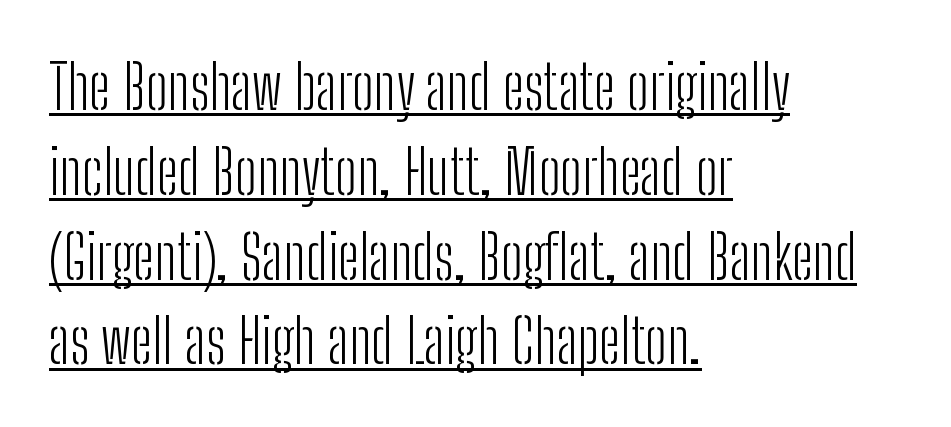
Q: Is the text bold? A: No.
Q: Is the text italic (slanted)? A: No, it is upright.
Q: Is the typeface a serif or a sans-serif typeface? A: Sans-serif.
Q: Is the text underlined? A: Yes.
Q: How is the paragraph aligned? A: Left-aligned.
Q: Is the spacing between letters normal or unusually wide? A: Normal.
Q: Is the spacing between lines tight, normal or loose? A: Normal.
Q: Width (condensed, normal, or wide)? A: Condensed.
Q: Stroke contrast? A: Low.
Q: x-height? A: Medium.
Q: Monospaced? A: No.
